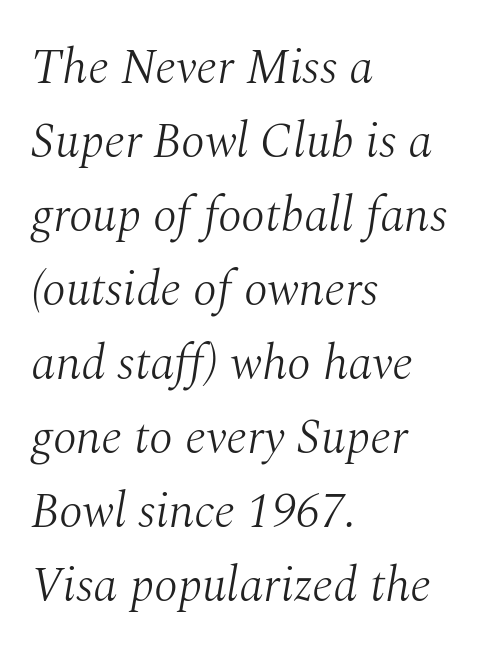
Honestly, the letter spacing is just normal — you wouldn't notice it. Reading down the block, your eye returns to a fixed left position each line. Vertical stems look standard width or narrower in stroke. Each letter's strokes conclude with small projecting serifs.
